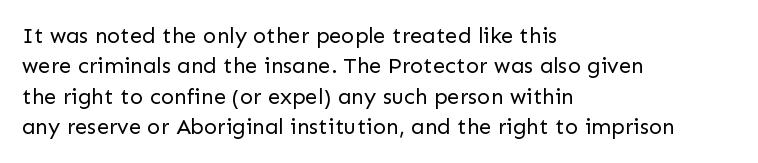
The image shows 22 px text type, upright; set left-aligned, normal line spacing (1.38x), normal letter spacing, not underlined.
